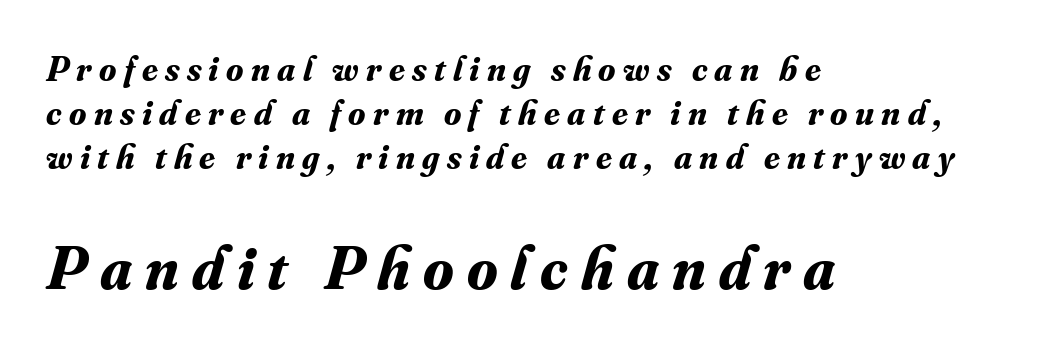
{"serif": "yes", "italic": "yes", "lean": "right", "slant_degrees": 16, "bold": "yes", "weight": "bold", "width": "normal", "stroke_contrast": "medium", "x_height": "small", "monospaced": "no", "underline": "no", "align": "left", "line_spacing": "normal", "line_spacing_ratio": 1.26, "letter_spacing": "wide", "letter_spacing_em": 0.21, "larger_block": "second", "size_ratio": 1.77, "glyph_px": 62}
